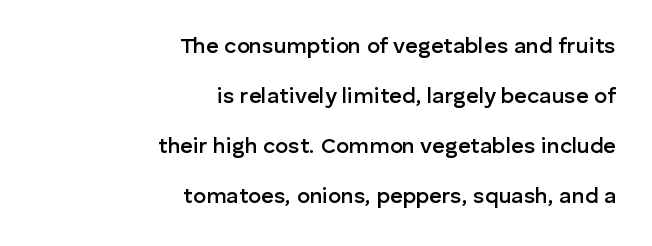
Nothing unusual about the tracking: characters are spaced as the font intends. Regarding leading, the lines here are spaced well apart. Nobody drew a line under any word here. Italic? Not at all — the glyphs are vertical. Every letter is mildly thick-stroked: semibold rather than bold. These lines stack with their right ends in a neat column.
